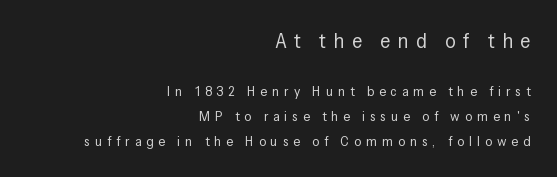
Q: Is the text bold? A: No.
Q: Is the text italic (slanted)? A: No, it is upright.
Q: Is the text underlined? A: No.
Q: How is the paragraph aligned? A: Right-aligned.
Q: Is the spacing between letters normal or unusually wide? A: Unusually wide.
Q: Which block of text is set in a larger size, the first (top) or the second (bottom)? A: The first (top) one.
